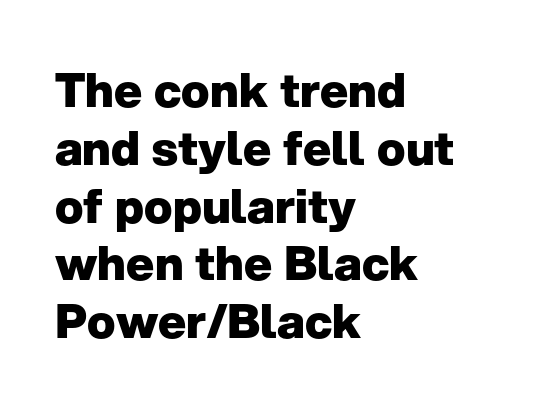
Q: Is the text bold? A: Yes.
Q: Is the text italic (slanted)? A: No, it is upright.
Q: Is the typeface a serif or a sans-serif typeface? A: Sans-serif.
Q: Is the text underlined? A: No.
Q: How is the paragraph aligned? A: Left-aligned.
Q: Is the spacing between letters normal or unusually wide? A: Normal.
Q: Width (condensed, normal, or wide)? A: Normal.
Q: Stroke contrast? A: Low.
Q: x-height? A: Medium.
Q: Monospaced? A: No.
